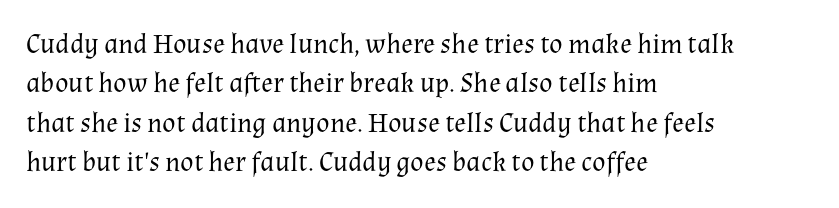
Q: Is the text bold? A: No.
Q: Is the text italic (slanted)? A: No, it is upright.
Q: Is the typeface a serif or a sans-serif typeface? A: Serif.
Q: Is the text underlined? A: No.
Q: How is the paragraph aligned? A: Left-aligned.
Q: Is the spacing between letters normal or unusually wide? A: Normal.
Q: Is the spacing between lines tight, normal or loose? A: Normal.
Q: Width (condensed, normal, or wide)? A: Normal.
Q: Stroke contrast? A: Medium.
Q: x-height? A: Medium.
Q: Monospaced? A: No.
